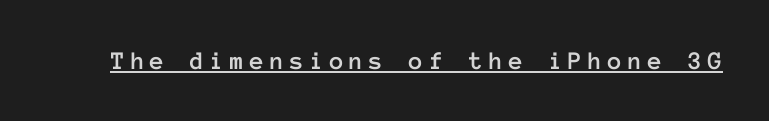
Q: Is the text italic (slanted)? A: No, it is upright.
Q: Is the text underlined? A: Yes.
Q: Is the spacing between letters normal or unusually wide? A: Unusually wide.
